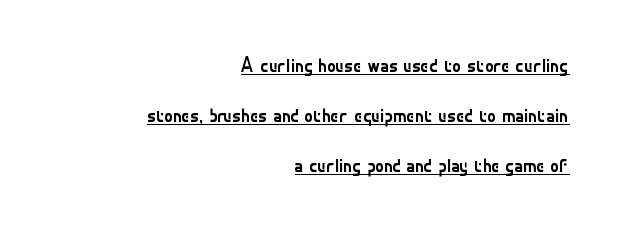
The image shows 21 px text type, upright; set right-aligned, loose line spacing (2.38x), normal letter spacing, underlined.
